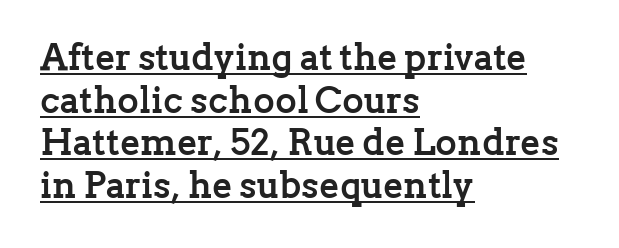
The strokes are fattened all the way to bold. The passage shown is typeset with a serif family. Closely set lines give the paragraph a compact silhouette. Caption: lettering with a line underneath.
